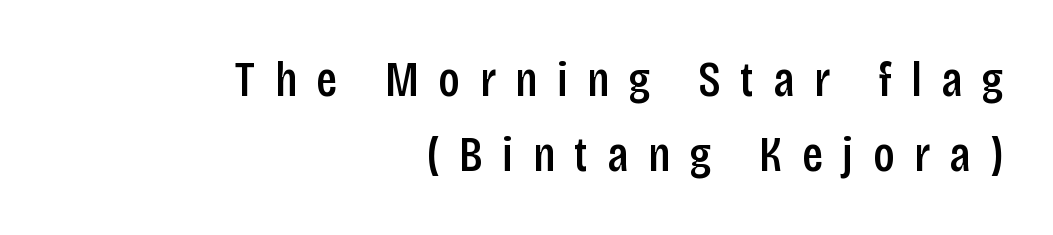
The image shows 49 px semibold, condensed sans-serif type, upright; set right-aligned, normal line spacing (1.53x), unusually wide letter spacing (+0.4 em), not underlined; low stroke contrast and a large x-height.
